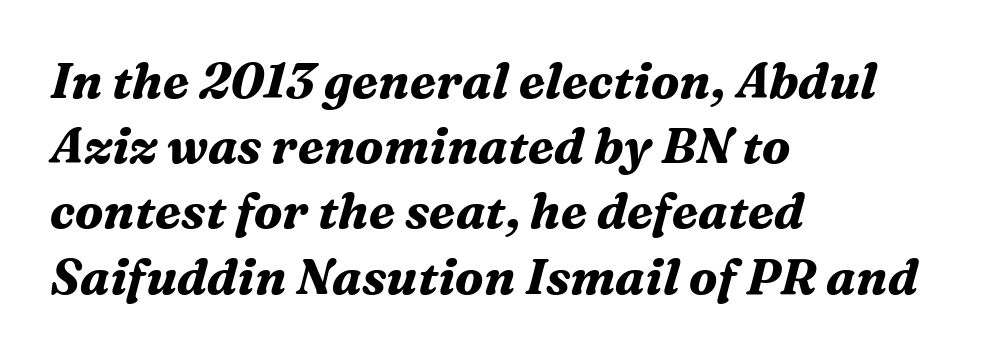
The image shows 49 px bold serif type, italic (leaning right); set left-aligned, normal line spacing (1.33x), normal letter spacing, not underlined; medium stroke contrast and a medium x-height.
